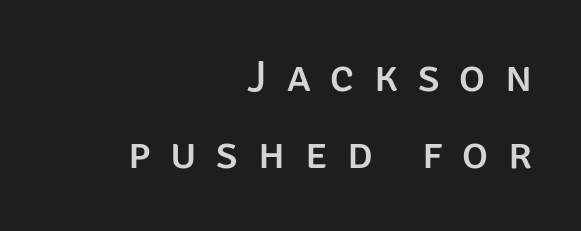
Q: Is the text italic (slanted)? A: No, it is upright.
Q: Is the typeface a serif or a sans-serif typeface? A: Sans-serif.
Q: Is the text underlined? A: No.
Q: How is the paragraph aligned? A: Right-aligned.
Q: Is the spacing between letters normal or unusually wide? A: Unusually wide.
Q: Width (condensed, normal, or wide)? A: Normal.
Q: Stroke contrast? A: Low.
Q: x-height? A: Large.
Q: Monospaced? A: No.
